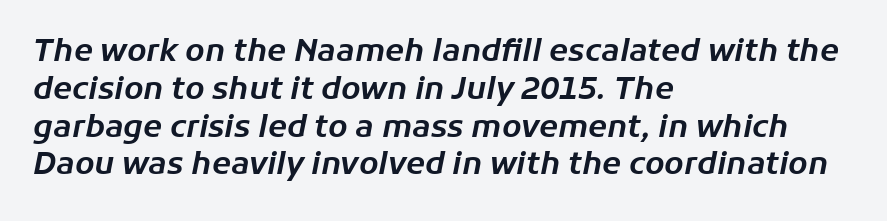
The image shows 31 px text type, italic (leaning right); set left-aligned, line spacing 1.22x, normal letter spacing, not underlined; low stroke contrast and a medium x-height.
